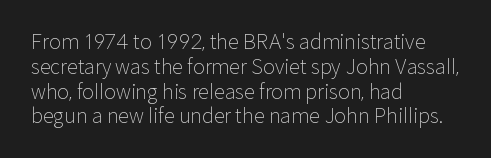
The image shows 20 px text type, upright; set left-aligned, line spacing 1.24x, normal letter spacing, not underlined.
